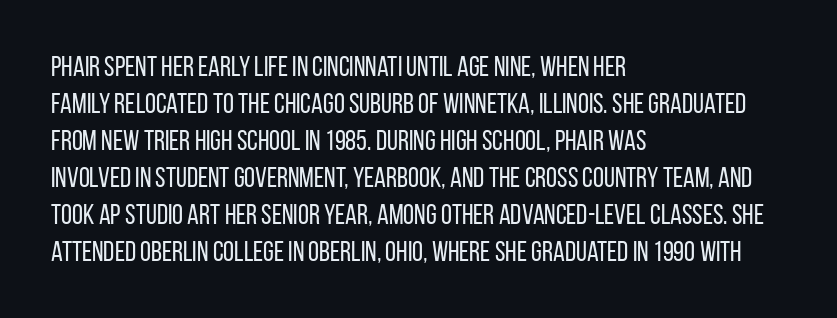
The image shows 28 px regular-weight, condensed sans-serif type, upright; set left-aligned, normal line spacing (1.32x), normal letter spacing, not underlined; low stroke contrast and a large x-height.
